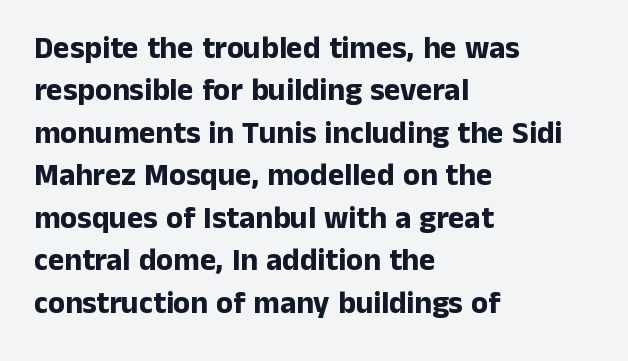
Q: Is the text bold? A: Yes.
Q: Is the text italic (slanted)? A: No, it is upright.
Q: Is the typeface a serif or a sans-serif typeface? A: Sans-serif.
Q: Is the text underlined? A: No.
Q: How is the paragraph aligned? A: Left-aligned.
Q: Is the spacing between letters normal or unusually wide? A: Normal.
Q: Is the spacing between lines tight, normal or loose? A: Normal.
Q: Width (condensed, normal, or wide)? A: Normal.
Q: Stroke contrast? A: Low.
Q: x-height? A: Medium.
Q: Monospaced? A: No.
